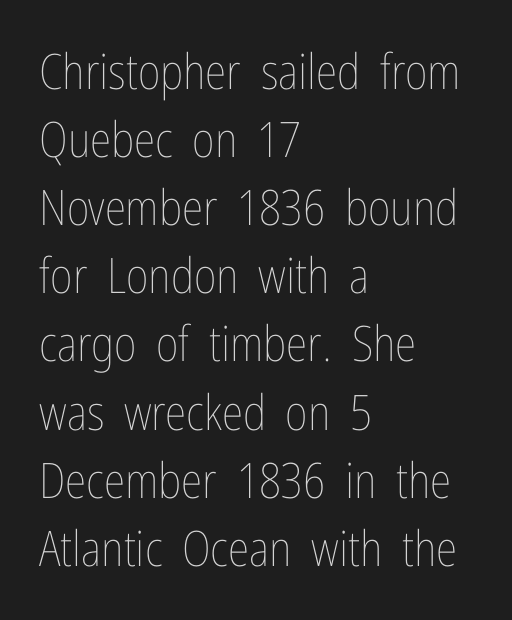
The image shows 49 px thin, condensed type, upright; set left-aligned, normal line spacing (1.39x), normal letter spacing, not underlined; low stroke contrast and a medium x-height.
